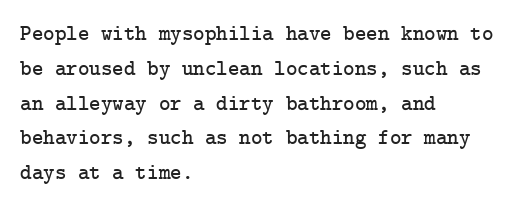
The letters stand straight up with perfectly vertical stems. The strip under each line holds only bare page. Each new line begins a customary step beneath the previous one. Inter-character spacing is left at the font's built-in metrics. The paragraph shown leans on its left margin.
